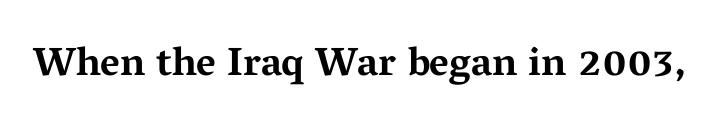
The image shows 40 px bold, wide serif type, upright; set normal letter spacing, not underlined; medium stroke contrast and a medium x-height.
